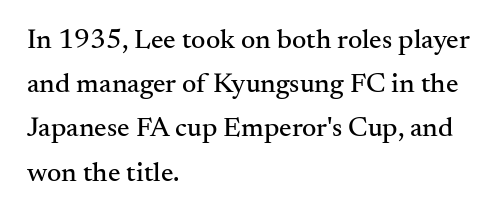
The image shows 28 px serif type, upright; set left-aligned, normal line spacing (1.58x), normal letter spacing, not underlined; medium stroke contrast and a small x-height.
